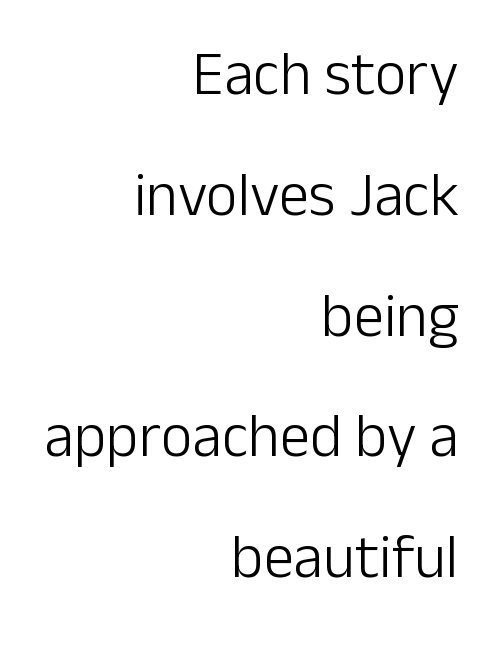
Loosely led — the rows are spread out. Designer's note — italics off, roman on. Is the letter spacing exaggerated? No — it looks like the ordinary default. The compositor pushed each line to the right boundary.
